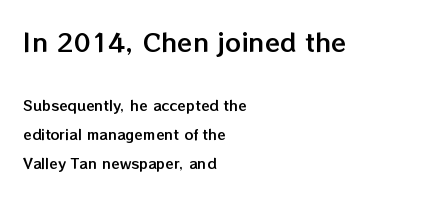
{"italic": "no", "underline": "no", "align": "left", "line_spacing": "loose", "line_spacing_ratio": 2.06, "letter_spacing": "normal", "letter_spacing_em": 0.0, "larger_block": "first", "size_ratio": 1.79, "glyph_px": 25}
